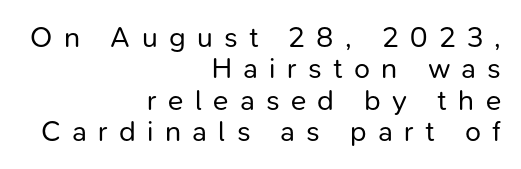
The image shows 29 px regular-weight sans-serif type, upright; set right-aligned, tight line spacing (1.08x), unusually wide letter spacing (+0.39 em), not underlined; low stroke contrast and a medium x-height.
